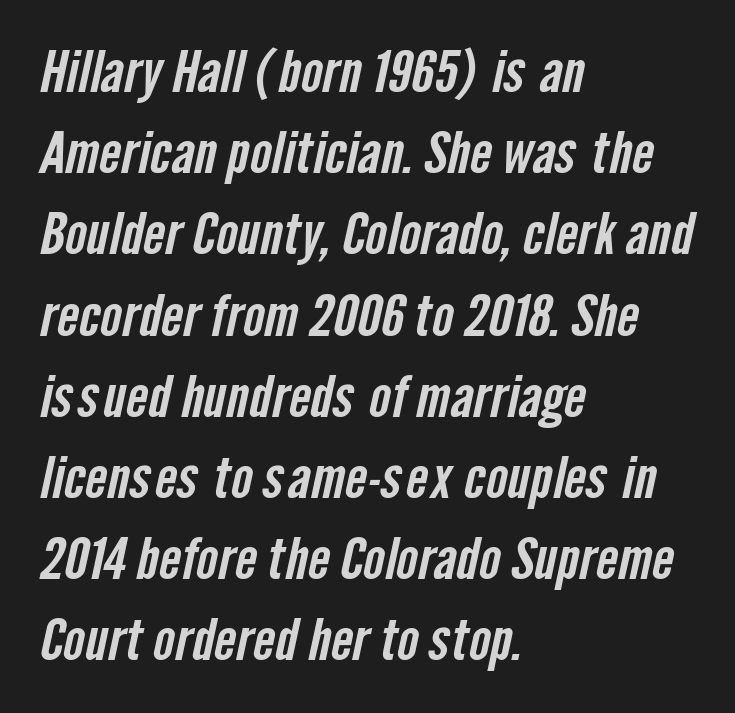
The image shows 58 px condensed sans-serif type; set left-aligned, normal line spacing (1.4x), normal letter spacing, not underlined; low stroke contrast and a medium x-height.
